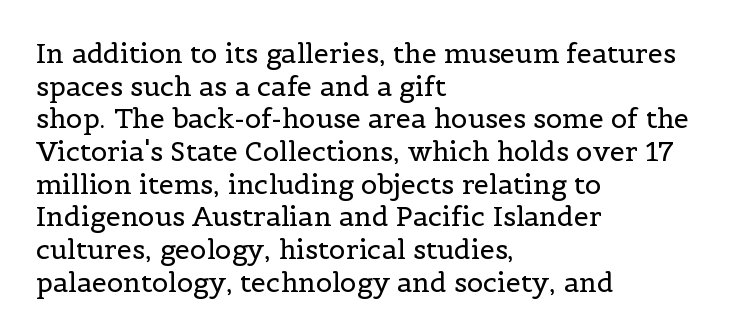
Q: Is the text bold? A: No.
Q: Is the text italic (slanted)? A: No, it is upright.
Q: Is the text underlined? A: No.
Q: How is the paragraph aligned? A: Left-aligned.
Q: Is the spacing between letters normal or unusually wide? A: Normal.
